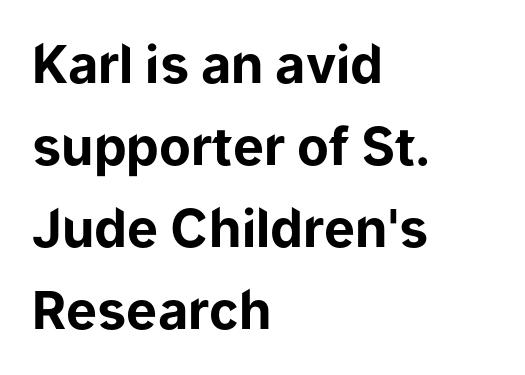
{"serif": "no", "italic": "no", "bold": "yes", "weight": "bold", "width": "normal", "stroke_contrast": "low", "x_height": "medium", "monospaced": "no", "underline": "no", "align": "left", "line_spacing": "normal", "line_spacing_ratio": 1.58, "letter_spacing": "normal", "letter_spacing_em": 0.0, "glyph_px": 52}
